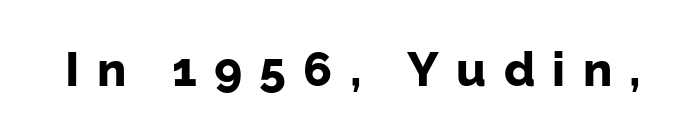
{"serif": "no", "italic": "no", "bold": "yes", "weight": "bold", "width": "normal", "stroke_contrast": "low", "x_height": "medium", "monospaced": "no", "underline": "no", "letter_spacing": "wide", "letter_spacing_em": 0.36, "glyph_px": 48}
